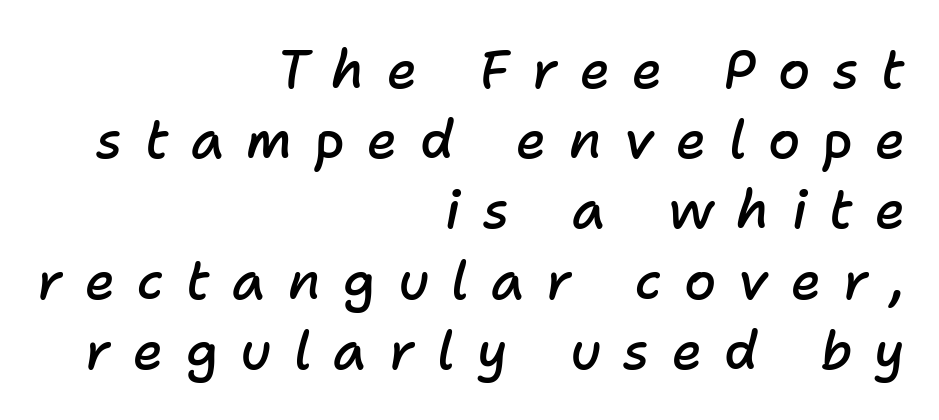
The text carries the slant typical of an italic or oblique font. Look at the stroke-to-counter ratio: somewhat heavy, a semibold. Loose tracking; the words dissolve into strings of separated letters. Normally led — the rows are evenly, conventionally spaced.
